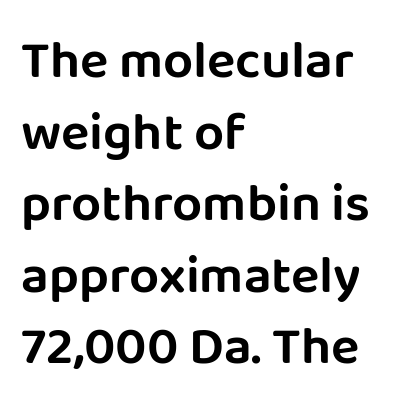
The lines in this sample share a left origin and differ only in where they stop. Lines of text with bare space underneath. Nothing unusual about the tracking: characters are spaced as the font intends. The designer left line spacing at the default. Posture: vertical.
